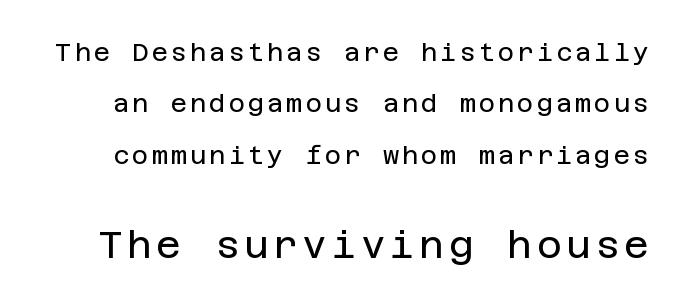
Q: Is the text bold? A: No.
Q: Is the text italic (slanted)? A: No, it is upright.
Q: Is the typeface a serif or a sans-serif typeface? A: Sans-serif.
Q: Is the text underlined? A: No.
Q: Is the spacing between lines tight, normal or loose? A: Loose.
Q: Which block of text is set in a larger size, the first (top) or the second (bottom)? A: The second (bottom) one.
Q: Width (condensed, normal, or wide)? A: Normal.
Q: Stroke contrast? A: Low.
Q: x-height? A: Large.
